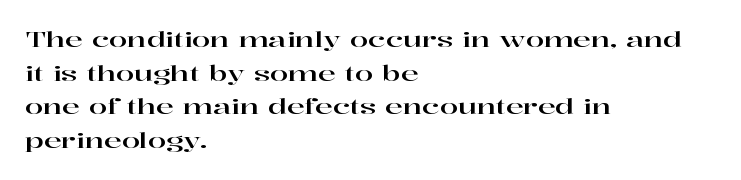
{"italic": "no", "underline": "no", "align": "left", "line_spacing": "normal", "line_spacing_ratio": 1.6, "letter_spacing": "normal", "letter_spacing_em": 0.0, "glyph_px": 21}
